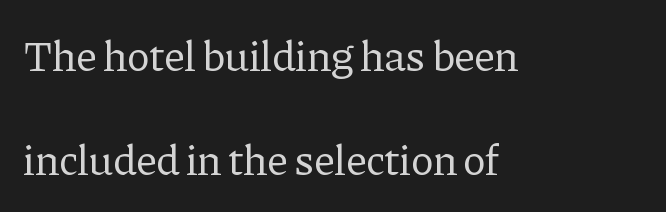
The image shows 43 px regular-weight serif type, upright; set left-aligned, loose line spacing (2.41x), normal letter spacing, not underlined; low stroke contrast and a medium x-height.
